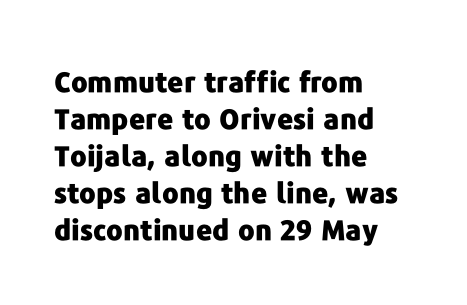
To sum up the face: it is a sans, with no serifs. Is this a fixed-width face? No — the glyphs have proportional, varying widths. Each line starts at the same left margin while the right side varies. Underline: absent.
